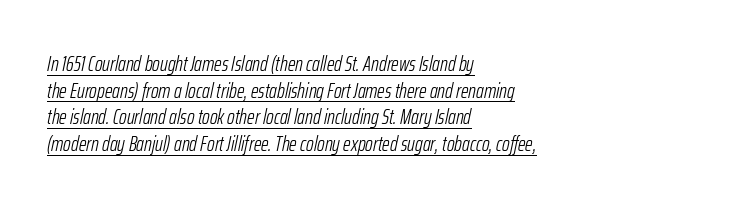
Notice how the passage keeps a crisp vertical edge on the left only. Baseline-to-baseline distance is the conventional proportion of letter height. Quick note: italic. Compared with undecorated copy, this sample adds a rule below the words. You could call the tracking neutral — neither tight nor loose. The weight would be labelled regular, book, light, or lighter still.
